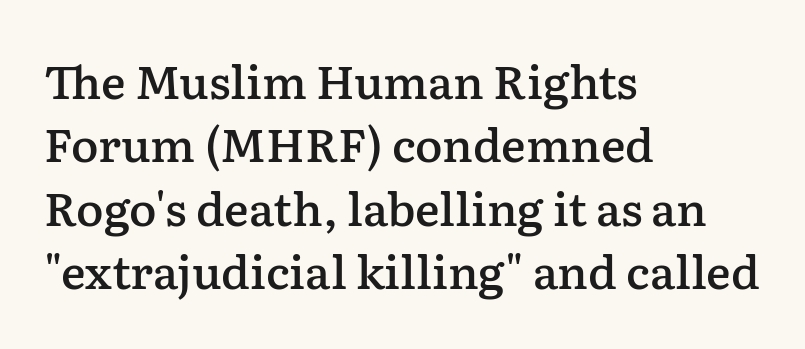
Regarding serifs, this sample has them. Decoration check: the copy has no underline. The face used here is proportionally spaced, like ordinary book or web type. How heavy is the stroke? Medium-heavy — a semibold, shy of bold. The compositor pushed each line to the left boundary.
